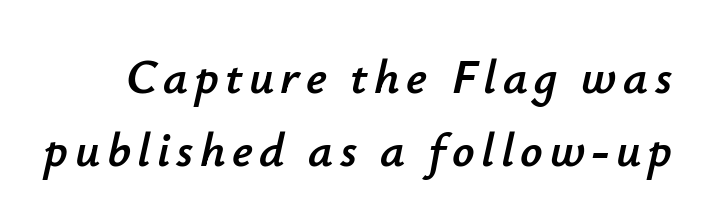
Words float on clear page, feet unadorned. The line-height multiplier appears to be the usual default. When letters slant like this, we call the style italic. Is this a fixed-width face? No — the glyphs have proportional, varying widths.
